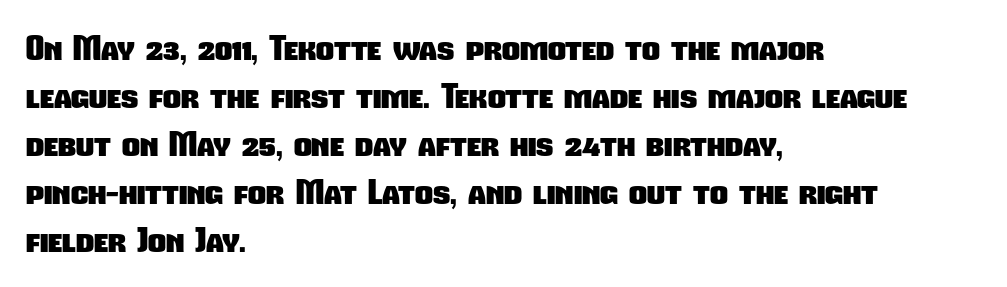
Q: Is the text bold? A: Yes.
Q: Is the typeface a serif or a sans-serif typeface? A: Sans-serif.
Q: Is the text underlined? A: No.
Q: How is the paragraph aligned? A: Left-aligned.
Q: Is the spacing between letters normal or unusually wide? A: Normal.
Q: Is the spacing between lines tight, normal or loose? A: Normal.
Q: Width (condensed, normal, or wide)? A: Condensed.
Q: Stroke contrast? A: Low.
Q: x-height? A: Medium.
Q: Monospaced? A: No.
